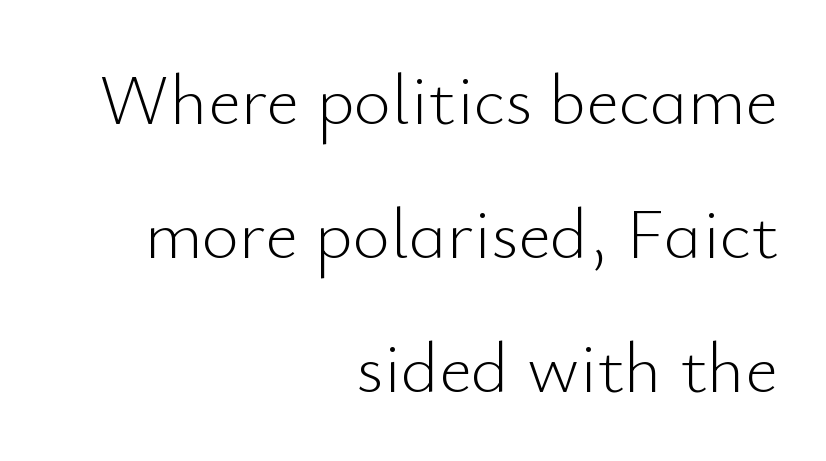
{"serif": "no", "italic": "no", "bold": "no", "weight": "light", "width": "normal", "stroke_contrast": "low", "x_height": "small", "monospaced": "no", "underline": "no", "align": "right", "line_spacing_ratio": 1.86, "letter_spacing": "normal", "letter_spacing_em": 0.0, "glyph_px": 72}
